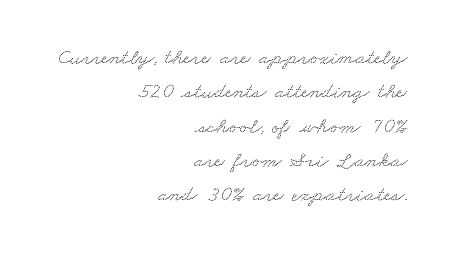
{"underline": "no", "align": "right", "line_spacing": "normal", "line_spacing_ratio": 1.56, "letter_spacing": "normal", "letter_spacing_em": 0.0, "glyph_px": 22}
